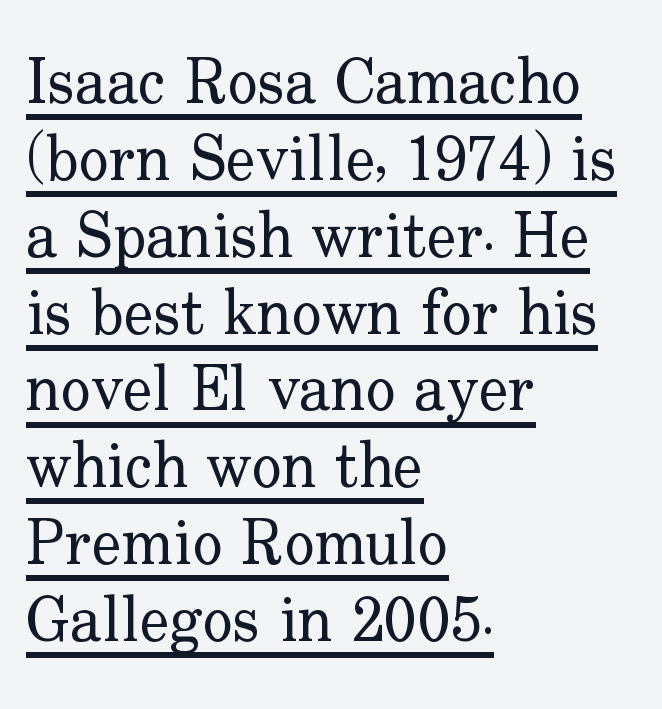
Q: Is the text bold? A: No.
Q: Is the text italic (slanted)? A: No, it is upright.
Q: Is the typeface a serif or a sans-serif typeface? A: Serif.
Q: Is the text underlined? A: Yes.
Q: How is the paragraph aligned? A: Left-aligned.
Q: Is the spacing between letters normal or unusually wide? A: Normal.
Q: Width (condensed, normal, or wide)? A: Normal.
Q: Stroke contrast? A: Low.
Q: x-height? A: Small.
Q: Monospaced? A: No.
